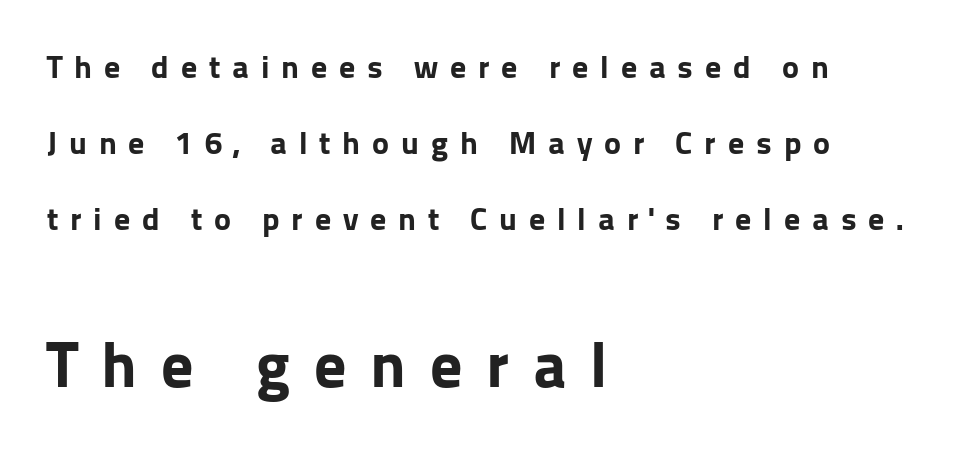
The image shows 64 px bold sans-serif type, upright; set left-aligned, loose line spacing (2.37x), unusually wide letter spacing (+0.37 em), not underlined; the second (bottom) block is 2.0x larger; low stroke contrast and a medium x-height.
